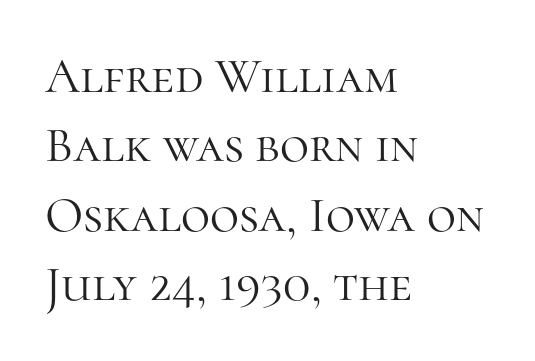
{"serif": "yes", "italic": "no", "bold": "no", "weight": "light", "width": "normal", "stroke_contrast": "high", "x_height": "medium", "monospaced": "no", "underline": "no", "align": "left", "line_spacing": "normal", "line_spacing_ratio": 1.39, "letter_spacing": "normal", "letter_spacing_em": 0.0, "glyph_px": 50}
